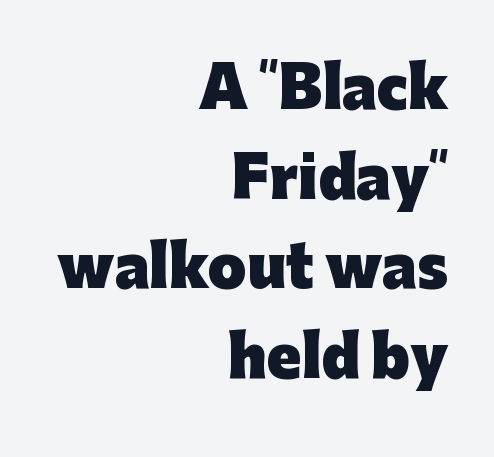
{"serif": "no", "italic": "no", "bold": "yes", "weight": "heavy", "width": "normal", "stroke_contrast": "low", "x_height": "medium", "monospaced": "no", "underline": "no", "align": "right", "line_spacing": "normal", "line_spacing_ratio": 1.6, "letter_spacing": "normal", "letter_spacing_em": 0.0, "glyph_px": 56}
